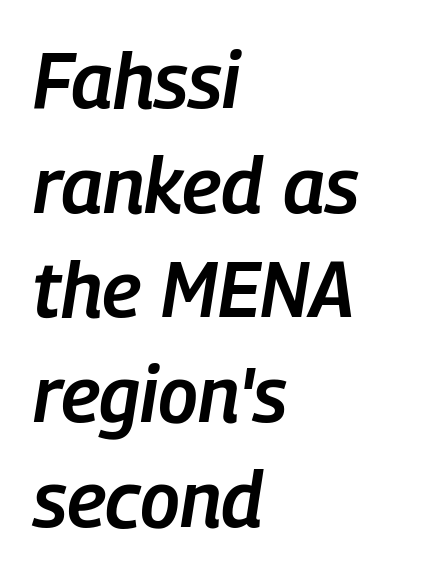
The characters look somewhat weighty, a semibold short of true bold. The rendering anchors every line to the left-hand side. Tall strokes in this sample are angled rather than plumb. Underlining? Definitely not there. Regarding leading, the lines here are spaced in the standard way.
